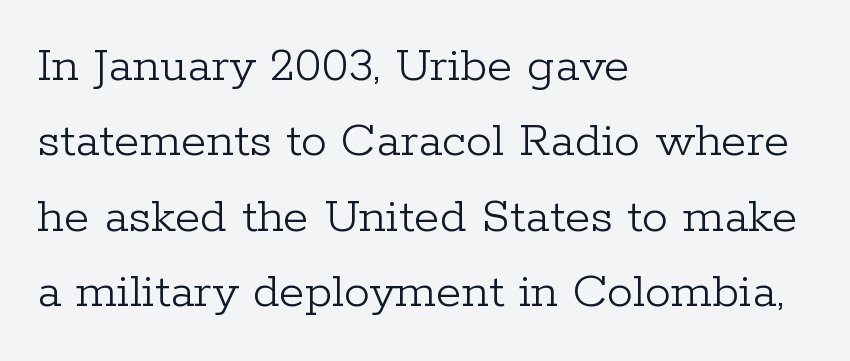
The image shows 52 px light serif type, upright; set left-aligned, normal line spacing (1.45x), normal letter spacing, not underlined; low stroke contrast and a medium x-height.
